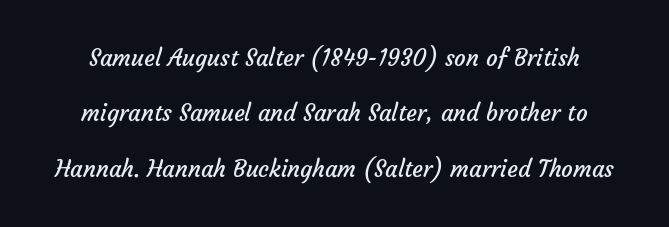
Weight: regular or lighter. The specimen omits any rule beneath the text block's lines. Honestly, the letter spacing is just normal — you wouldn't notice it. Widely set lines give the paragraph a tall, airy silhouette.
